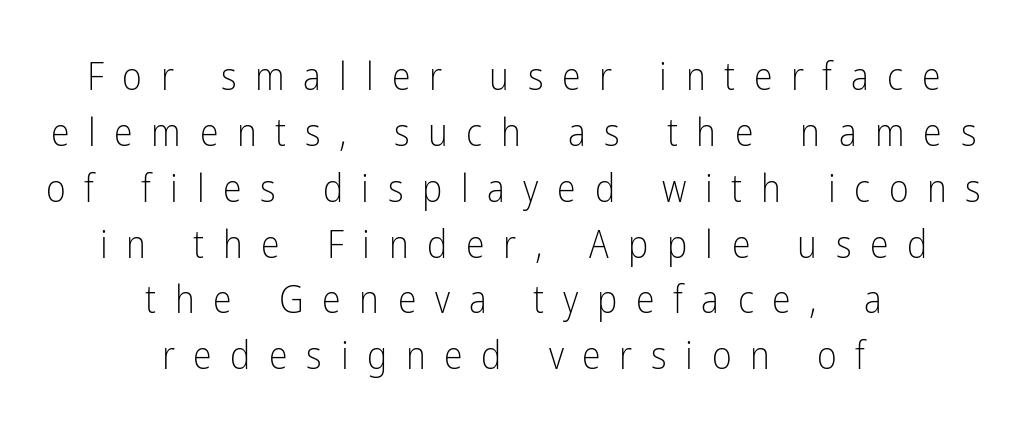
{"serif": "no", "italic": "no", "bold": "no", "weight": "light", "width": "condensed", "stroke_contrast": "low", "x_height": "medium", "monospaced": "no", "underline": "no", "align": "center", "line_spacing": "normal", "line_spacing_ratio": 1.47, "letter_spacing": "wide", "letter_spacing_em": 0.49, "glyph_px": 38}
